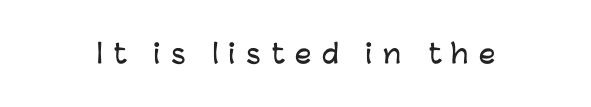
Quick note: underline off. Each word looks stretched out because of the extra space between its letters. The lettering holds an erect, upright posture throughout.
